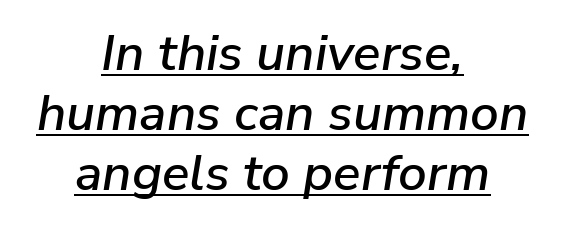
Q: Is the text italic (slanted)? A: Yes, it leans right by about 9 degrees.
Q: Is the text underlined? A: Yes.
Q: How is the paragraph aligned? A: Centered.
Q: Is the spacing between letters normal or unusually wide? A: Normal.
Q: Width (condensed, normal, or wide)? A: Normal.
Q: Stroke contrast? A: Low.
Q: x-height? A: Medium.
Q: Monospaced? A: No.
